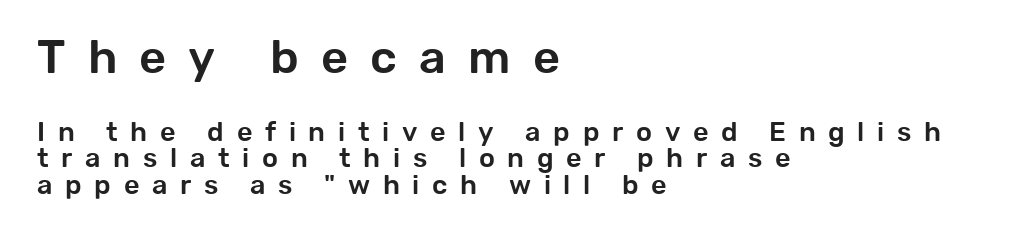
{"serif": "no", "italic": "no", "width": "normal", "stroke_contrast": "low", "x_height": "medium", "monospaced": "no", "underline": "no", "align": "left", "line_spacing": "tight", "line_spacing_ratio": 0.97, "letter_spacing": "wide", "letter_spacing_em": 0.47, "larger_block": "first", "size_ratio": 1.74, "glyph_px": 47}
